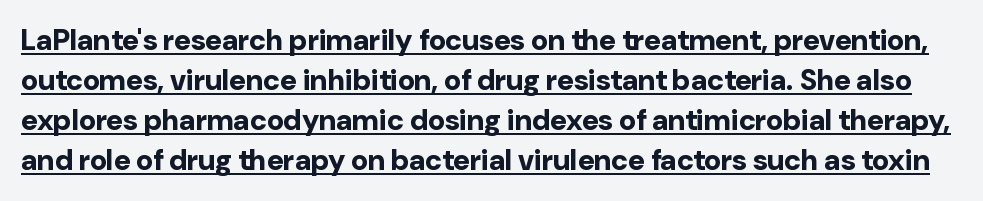
I'd call this a sans setting — the letters go barefoot. The type is set solid horizontally, with unmodified tracking. A typesetter would call this proportional, since set widths differ per character. Weight check: bold — yes, fully. Compared with typical paragraphs, the rows here are spaced about the same. Quick note: underline on.
